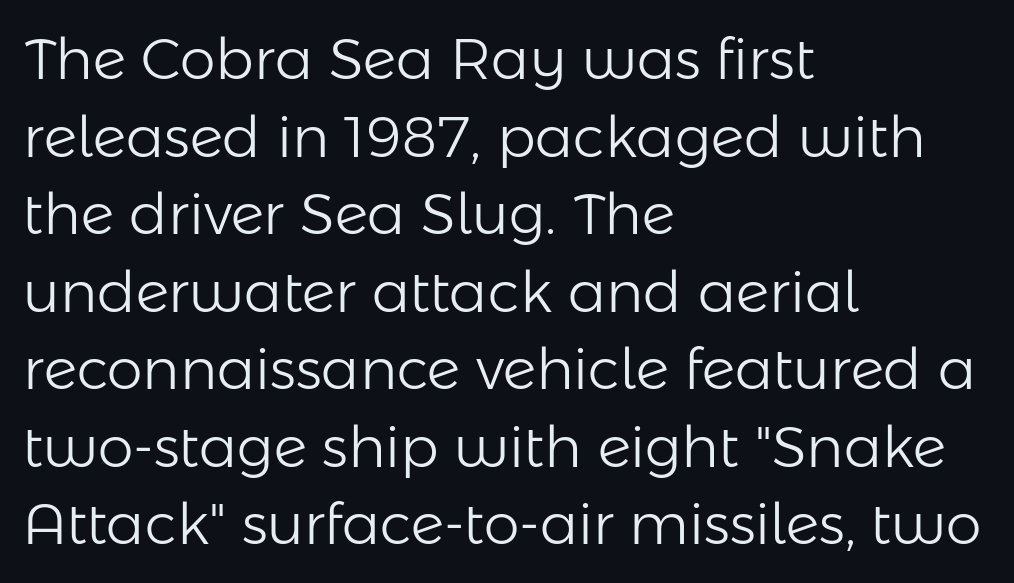
Q: Is the text bold? A: No.
Q: Is the text italic (slanted)? A: No, it is upright.
Q: Is the typeface a serif or a sans-serif typeface? A: Sans-serif.
Q: Is the text underlined? A: No.
Q: How is the paragraph aligned? A: Left-aligned.
Q: Is the spacing between letters normal or unusually wide? A: Normal.
Q: Is the spacing between lines tight, normal or loose? A: Normal.
Q: Width (condensed, normal, or wide)? A: Normal.
Q: Stroke contrast? A: Low.
Q: x-height? A: Medium.
Q: Monospaced? A: No.
